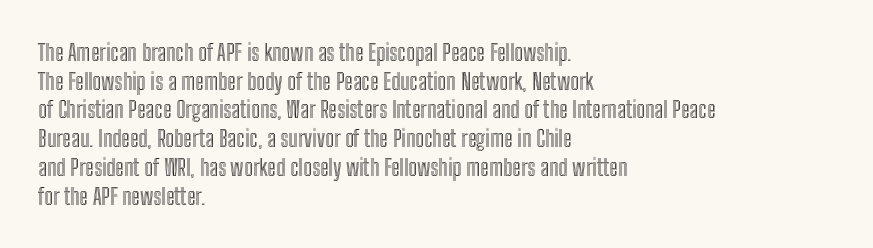
Q: Is the text italic (slanted)? A: No, it is upright.
Q: Is the text underlined? A: No.
Q: How is the paragraph aligned? A: Left-aligned.
Q: Is the spacing between letters normal or unusually wide? A: Normal.
Q: Is the spacing between lines tight, normal or loose? A: Normal.
